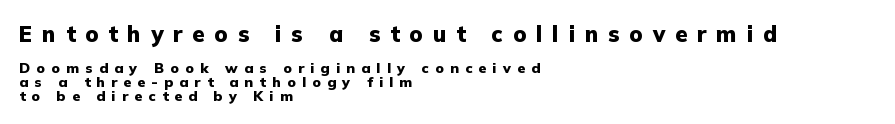
Where is the straight margin? On the left. A roman cut, with each character standing at attention. Between these two stacked blocks, the higher one wins on size. Students, observe: this is what under-led, compact text looks like.
